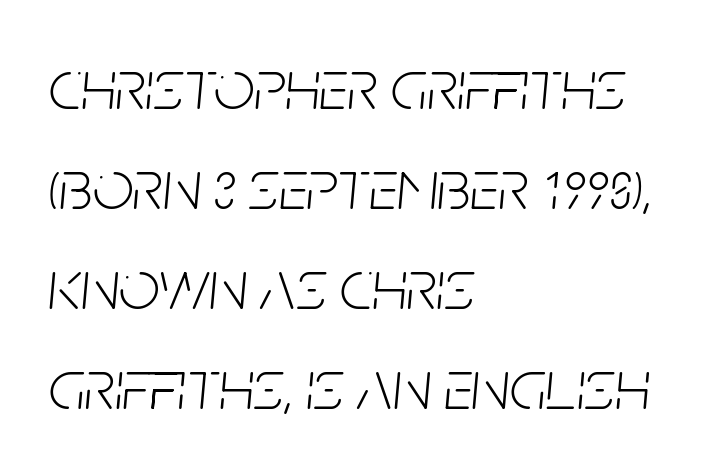
The line-height multiplier appears to be the usual default. Counters stay open thanks to moderate or lighter strokes. Each letter keeps its own natural width here, so spacing adapts to shape. If you drew a line through each stem, it would be angled. Check the space under the baseline: it is left empty. These lines stack with their left ends in a neat column.
